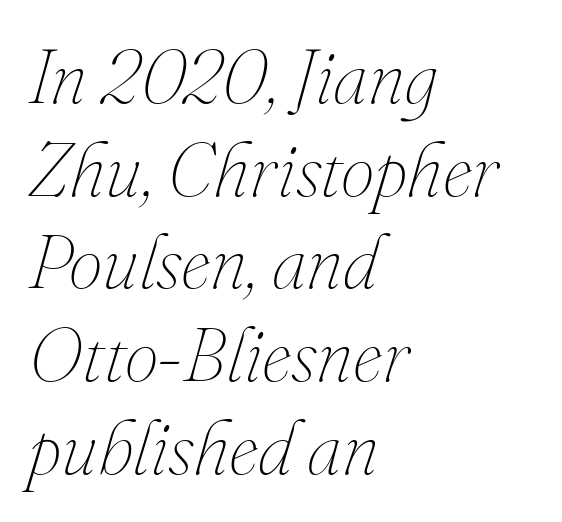
The image shows 76 px thin type, italic (leaning right); set left-aligned, line spacing 1.22x, normal letter spacing, not underlined; medium stroke contrast and a small x-height.
